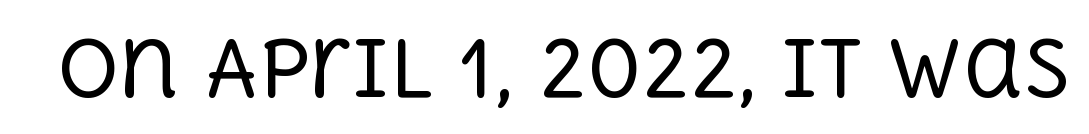
The image shows 77 px regular-weight serif type, upright; set normal letter spacing, not underlined; a large x-height.
